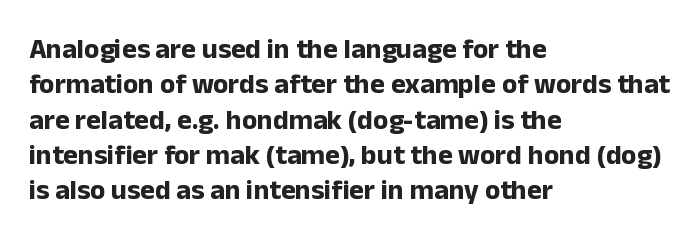
Q: Is the text bold? A: Yes.
Q: Is the text italic (slanted)? A: No, it is upright.
Q: Is the typeface a serif or a sans-serif typeface? A: Sans-serif.
Q: Is the text underlined? A: No.
Q: How is the paragraph aligned? A: Left-aligned.
Q: Is the spacing between letters normal or unusually wide? A: Normal.
Q: Is the spacing between lines tight, normal or loose? A: Normal.
Q: Width (condensed, normal, or wide)? A: Normal.
Q: Stroke contrast? A: Low.
Q: x-height? A: Medium.
Q: Monospaced? A: No.
